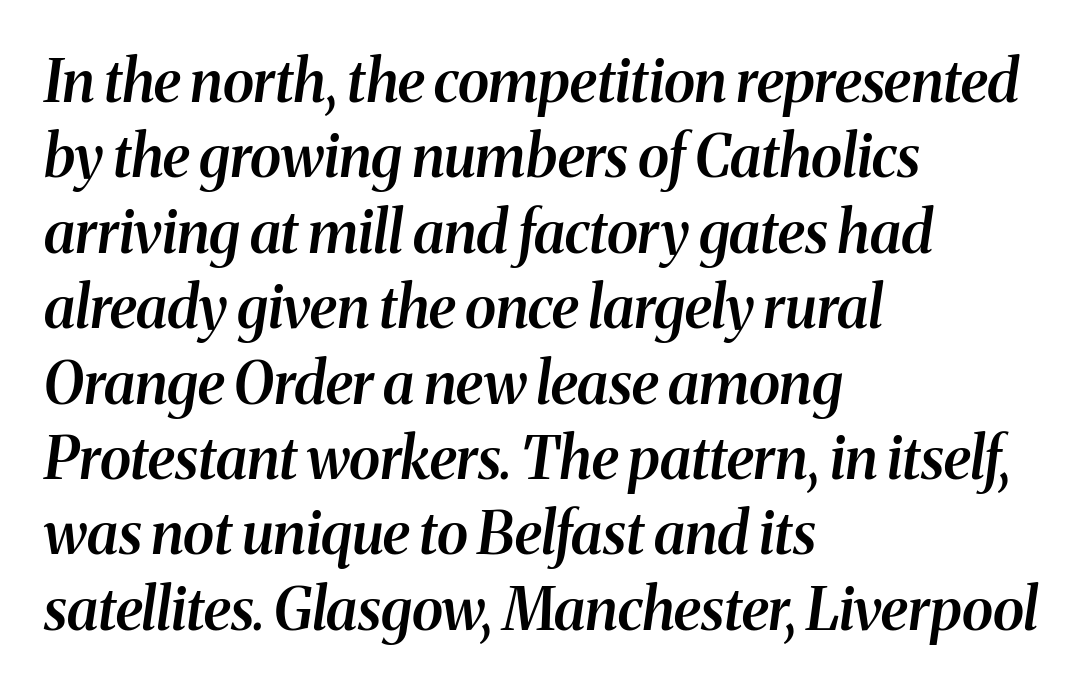
The image shows 58 px semibold serif type, italic (leaning right); set left-aligned, normal line spacing (1.3x), normal letter spacing, not underlined; medium stroke contrast and a medium x-height.
